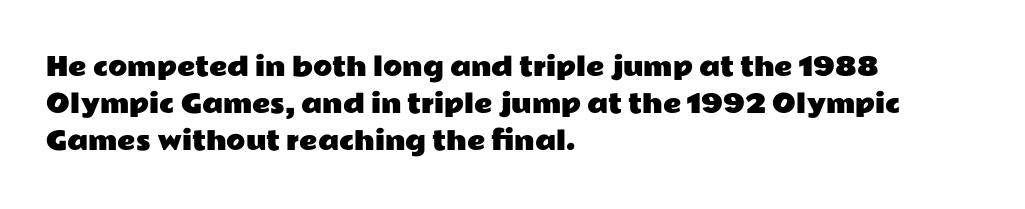
{"italic": "no", "underline": "no", "align": "left", "line_spacing": "normal", "line_spacing_ratio": 1.48, "letter_spacing": "normal", "letter_spacing_em": 0.0, "glyph_px": 25}
